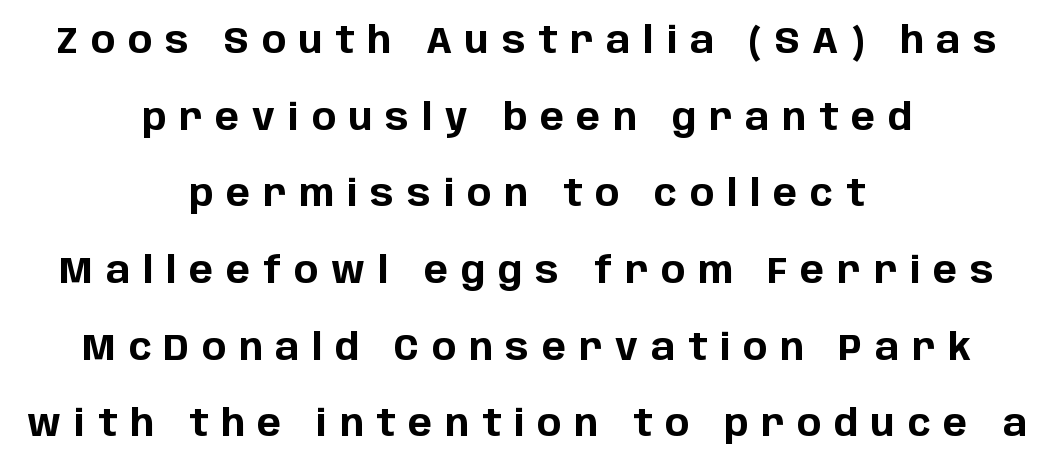
Q: Is the text bold? A: Yes.
Q: Is the text italic (slanted)? A: No, it is upright.
Q: Is the typeface a serif or a sans-serif typeface? A: Sans-serif.
Q: Is the text underlined? A: No.
Q: How is the paragraph aligned? A: Centered.
Q: Is the spacing between letters normal or unusually wide? A: Unusually wide.
Q: Is the spacing between lines tight, normal or loose? A: Loose.
Q: Width (condensed, normal, or wide)? A: Normal.
Q: Stroke contrast? A: Low.
Q: x-height? A: Large.
Q: Monospaced? A: No.
